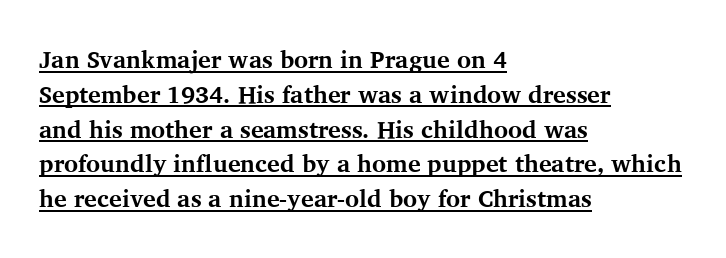
The passage is arranged the way most books set body copy — flush left. Standard letterfit; no display-style spreading of the glyphs. The line-height multiplier appears to be the usual default. Strokes here are thick enough to call this a true bold. It's the straight-up-and-down kind of type. Students, observe the line beneath the letters — that is underlining.
